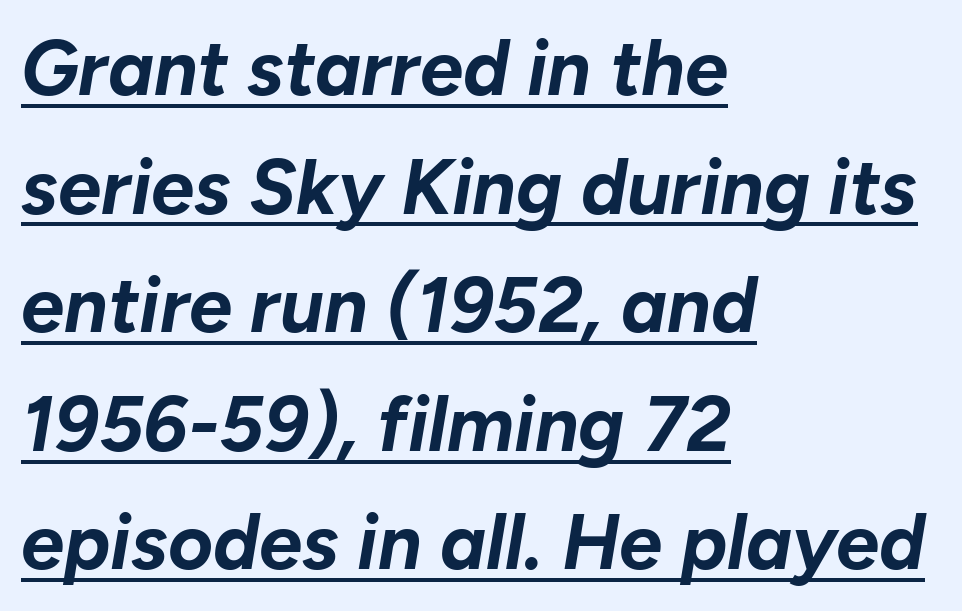
The image shows 77 px bold type, italic (leaning right); set left-aligned, normal line spacing (1.54x), normal letter spacing, underlined; low stroke contrast and a medium x-height.
